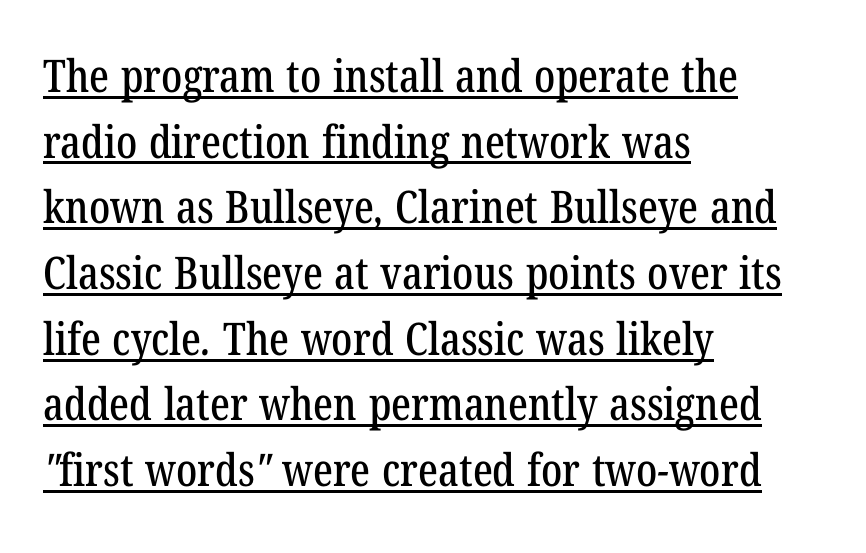
{"serif": "yes", "width": "condensed", "stroke_contrast": "low", "x_height": "medium", "monospaced": "no", "underline": "yes", "align": "left", "line_spacing": "normal", "line_spacing_ratio": 1.46, "letter_spacing": "normal", "letter_spacing_em": 0.0, "glyph_px": 45}
